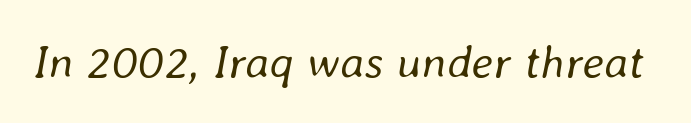
Q: Is the text bold? A: No.
Q: Is the text italic (slanted)? A: Yes, it leans right by about 8 degrees.
Q: Is the text underlined? A: No.
Q: Is the spacing between letters normal or unusually wide? A: Normal.
Q: Width (condensed, normal, or wide)? A: Normal.
Q: Stroke contrast? A: Low.
Q: x-height? A: Medium.
Q: Monospaced? A: No.
